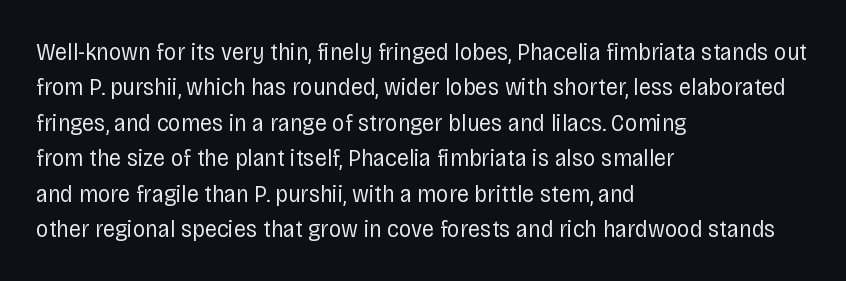
{"italic": "no", "bold": "no", "underline": "no", "align": "left", "line_spacing": "normal", "line_spacing_ratio": 1.42, "letter_spacing": "normal", "letter_spacing_em": 0.0, "glyph_px": 25}
